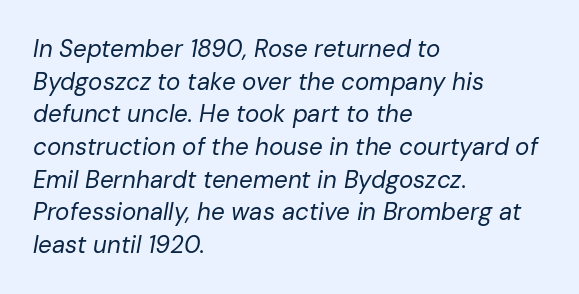
{"italic": "yes", "lean": "right", "slant_degrees": 10, "bold": "no", "underline": "no", "align": "left", "line_spacing": "normal", "line_spacing_ratio": 1.36, "letter_spacing": "normal", "letter_spacing_em": 0.0, "glyph_px": 24}
